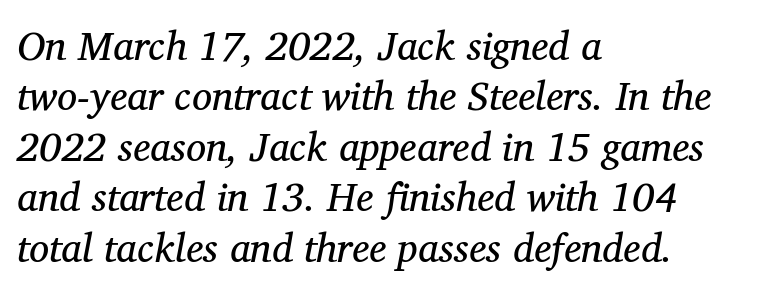
The paragraph shown leans on its left margin. Check under the words: just untouched page. Character widths vary here, with narrow letters taking less room than wide ones. This sample uses plain, unmodified letter spacing.
